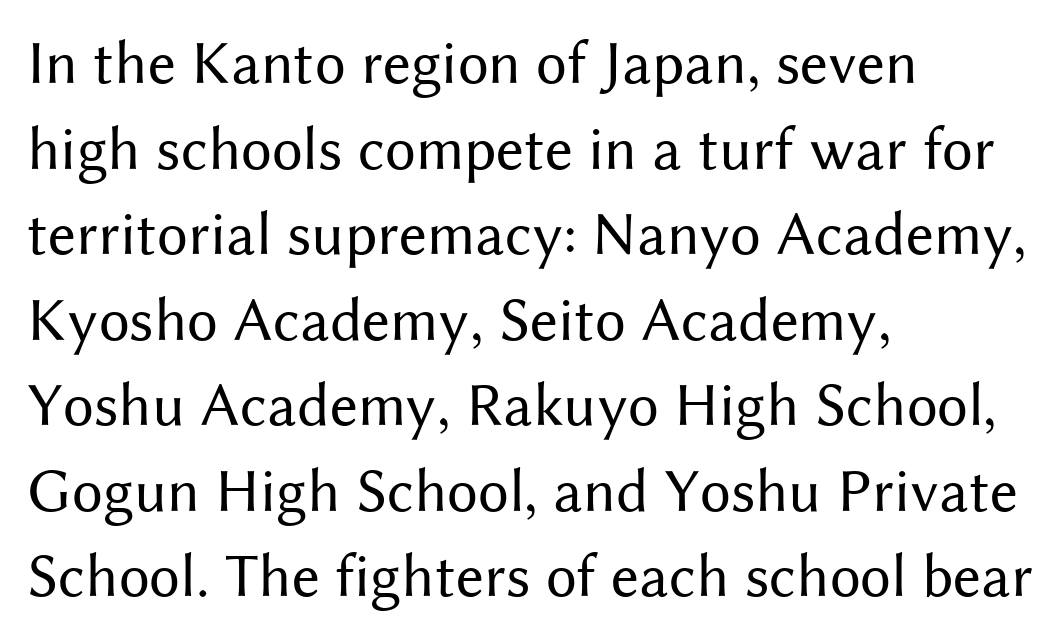
The typography opts for an upright posture over an oblique one. The string is rendered with underlining switched off. Is this a fixed-width face? No — the glyphs have proportional, varying widths. The passage is arranged the way most books set body copy — flush left. On a weight scale, this lands at 450 or below. Interline gaps are of average width in this sample.
